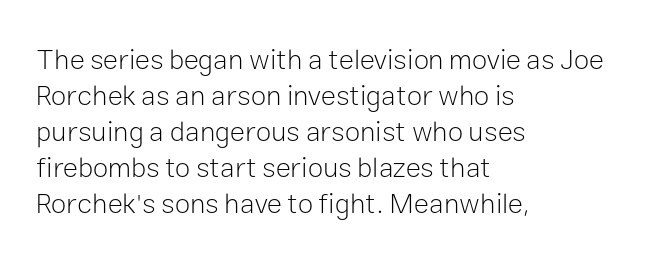
Q: Is the text bold? A: No.
Q: Is the text italic (slanted)? A: No, it is upright.
Q: Is the typeface a serif or a sans-serif typeface? A: Sans-serif.
Q: Is the text underlined? A: No.
Q: How is the paragraph aligned? A: Left-aligned.
Q: Is the spacing between letters normal or unusually wide? A: Normal.
Q: Is the spacing between lines tight, normal or loose? A: Normal.
Q: Width (condensed, normal, or wide)? A: Normal.
Q: Stroke contrast? A: Low.
Q: x-height? A: Medium.
Q: Monospaced? A: No.
